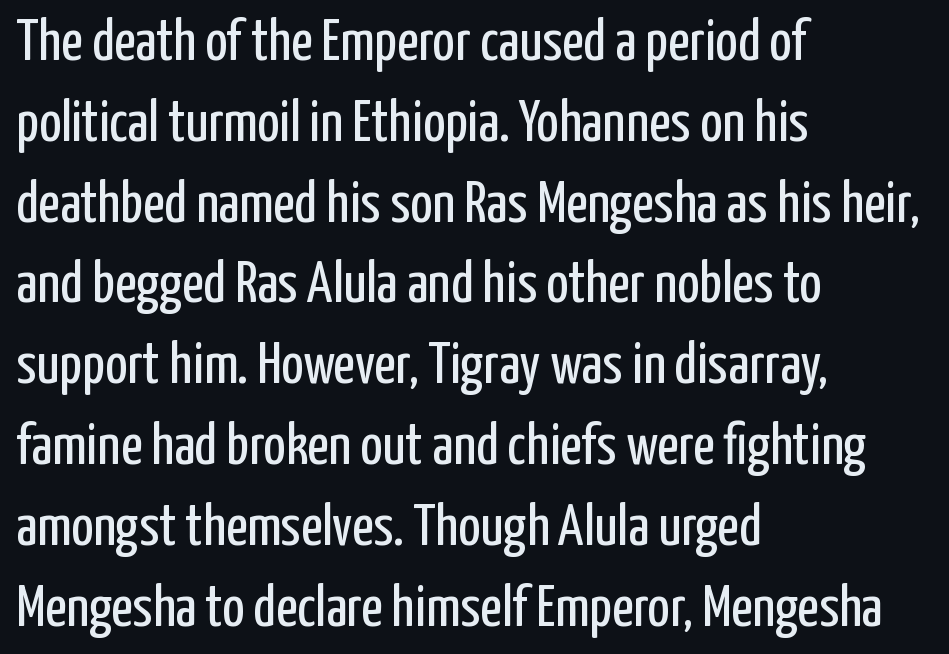
The designer went with a sans here, leaving each stem footless. Students, observe: this is what conventionally led text looks like. This sample uses an upright cut, with every glyph sitting square on the baseline. Where is the straight margin? On the left. This sample uses plain, unmodified letter spacing. Think of a printed novel: that variable character pitch is what you see here.
